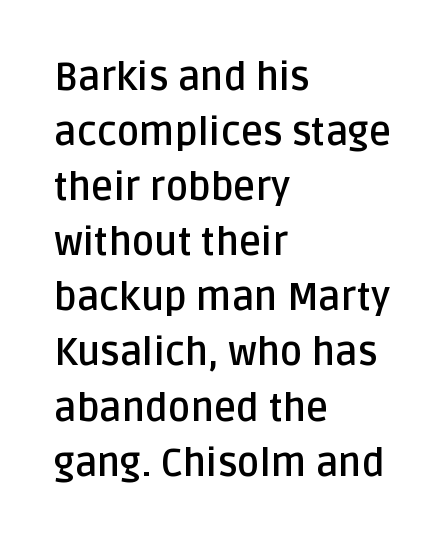
The image shows 38 px semibold sans-serif type, upright; set left-aligned, normal line spacing (1.45x), normal letter spacing, not underlined; low stroke contrast and a large x-height.
